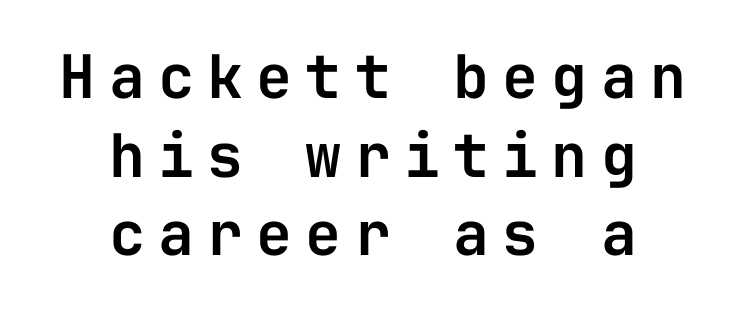
{"serif": "no", "italic": "no", "width": "normal", "stroke_contrast": "low", "x_height": "medium", "monospaced": "yes", "underline": "no", "align": "center", "line_spacing": "normal", "line_spacing_ratio": 1.31, "letter_spacing": "wide", "letter_spacing_em": 0.22, "glyph_px": 60}
